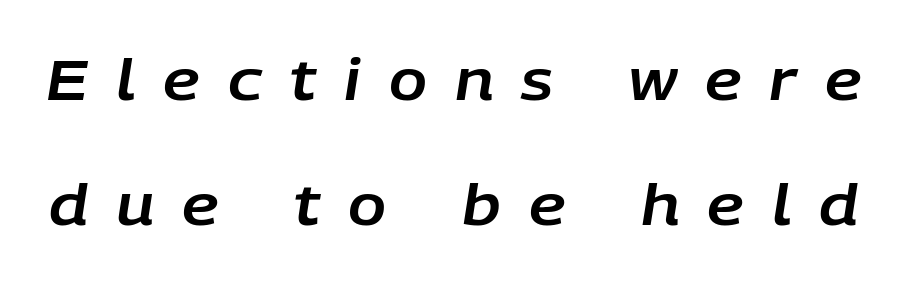
Q: Is the text italic (slanted)? A: Yes, it leans right by about 9 degrees.
Q: Is the text underlined? A: No.
Q: Is the spacing between letters normal or unusually wide? A: Unusually wide.
Q: Is the spacing between lines tight, normal or loose? A: Loose.
Q: Width (condensed, normal, or wide)? A: Normal.
Q: Stroke contrast? A: Low.
Q: x-height? A: Large.
Q: Monospaced? A: No.
